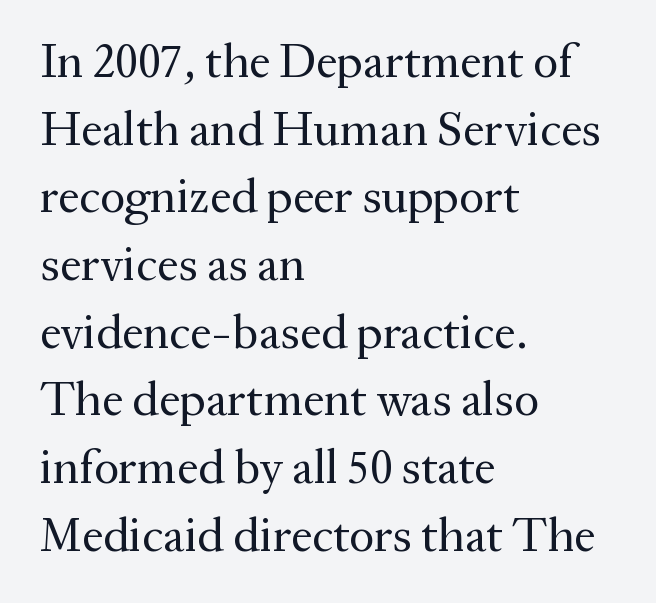
Q: Is the text bold? A: No.
Q: Is the text italic (slanted)? A: No, it is upright.
Q: Is the typeface a serif or a sans-serif typeface? A: Serif.
Q: Is the text underlined? A: No.
Q: How is the paragraph aligned? A: Left-aligned.
Q: Is the spacing between letters normal or unusually wide? A: Normal.
Q: Is the spacing between lines tight, normal or loose? A: Normal.
Q: Width (condensed, normal, or wide)? A: Normal.
Q: Stroke contrast? A: Medium.
Q: x-height? A: Medium.
Q: Monospaced? A: No.
